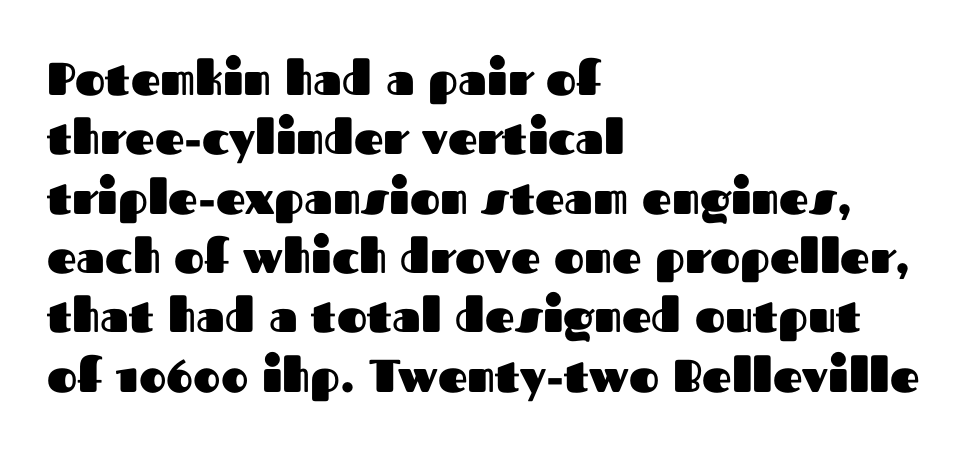
Note the varied advance widths — an 'i' is clearly narrower than an 'm'. Where is the straight margin? On the left. Words float on clear page, feet unadorned. A typesetter would call this zero additional tracking. If you drew a line through each stem, it would be perfectly vertical.
